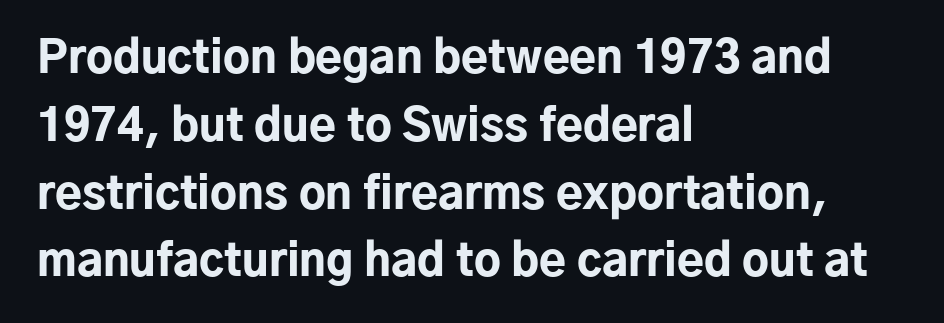
How would I describe the line gaps? Plain and ordinary. The specimen reads as upright at a glance. Weight check: bold — yes, fully. Proportional: the letters do not fall into vertical columns. All the whitespace from short lines collects on the right. Characters follow at the spacing the type designer built in.
